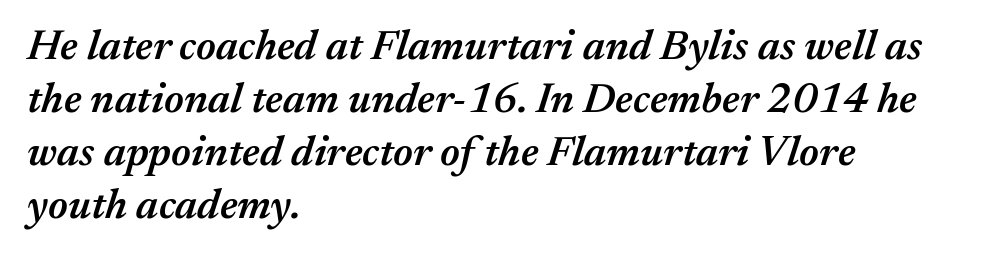
The image shows 43 px semibold type, italic (leaning right); set left-aligned, line spacing 1.23x, normal letter spacing, not underlined; medium stroke contrast and a medium x-height.
